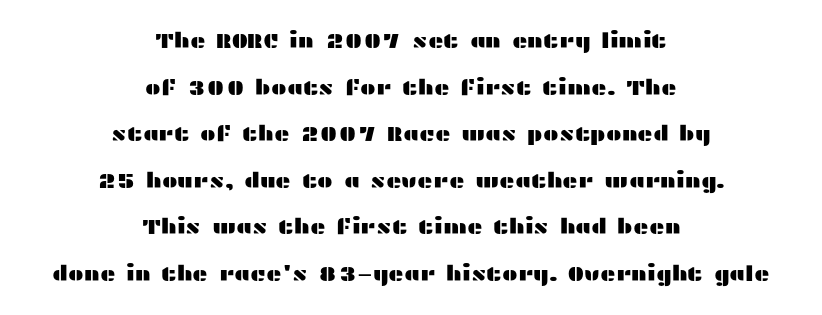
Q: Is the text italic (slanted)? A: No, it is upright.
Q: Is the text underlined? A: No.
Q: How is the paragraph aligned? A: Centered.
Q: Is the spacing between letters normal or unusually wide? A: Normal.
Q: Is the spacing between lines tight, normal or loose? A: Loose.
